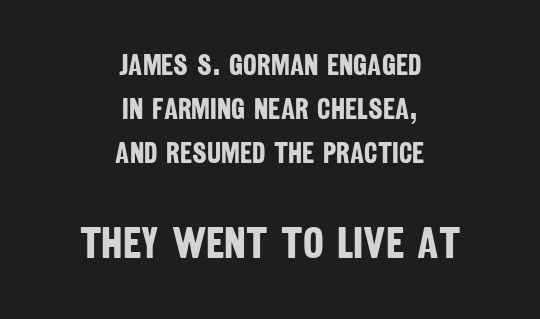
Horizontally, the lines are justified to the midpoint only. Here the second block reads like a headline and the first like body copy. A typesetter would call this zero additional tracking. Stroke terminals: plain, sans-serif. Rule under the text: the space is simply empty.
